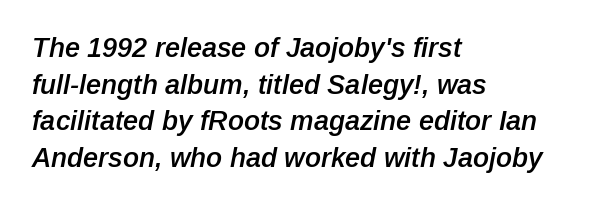
Q: Is the text bold? A: Semi-bold.
Q: Is the text italic (slanted)? A: Yes, it leans right by about 12 degrees.
Q: Is the text underlined? A: No.
Q: How is the paragraph aligned? A: Left-aligned.
Q: Is the spacing between letters normal or unusually wide? A: Normal.
Q: Is the spacing between lines tight, normal or loose? A: Normal.
